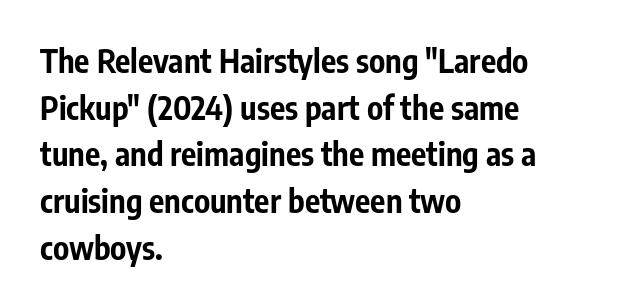
The image shows 32 px bold, condensed sans-serif type, upright; set left-aligned, normal line spacing (1.46x), normal letter spacing, not underlined; low stroke contrast and a medium x-height.
